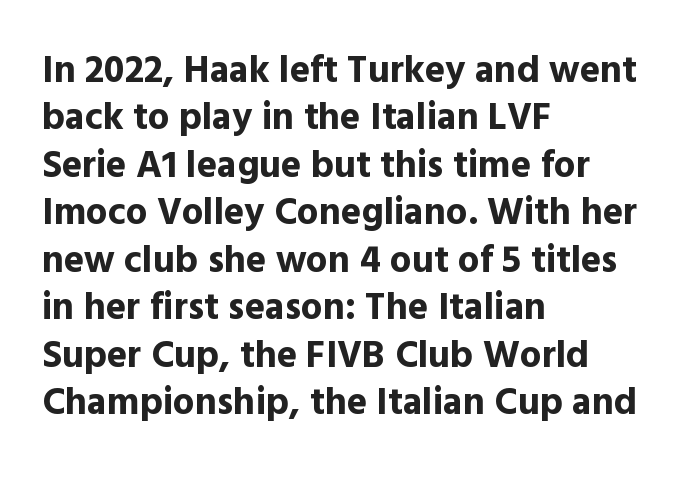
Q: Is the text bold? A: Yes.
Q: Is the text italic (slanted)? A: No, it is upright.
Q: Is the typeface a serif or a sans-serif typeface? A: Sans-serif.
Q: Is the text underlined? A: No.
Q: How is the paragraph aligned? A: Left-aligned.
Q: Is the spacing between letters normal or unusually wide? A: Normal.
Q: Is the spacing between lines tight, normal or loose? A: Normal.
Q: Width (condensed, normal, or wide)? A: Normal.
Q: x-height? A: Medium.
Q: Monospaced? A: No.
